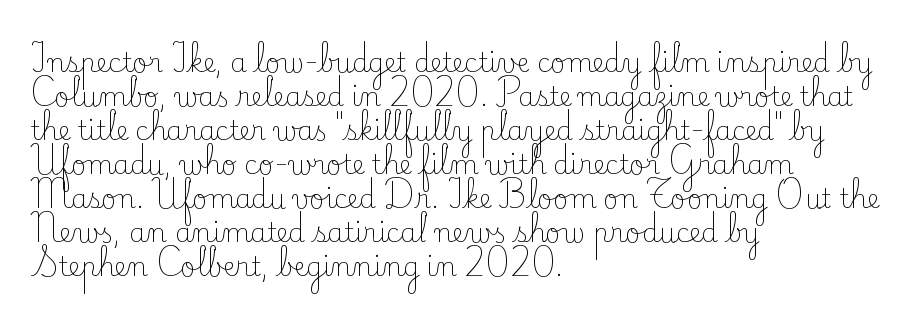
Descenders are the only things crossing below the line. All the whitespace from short lines collects on the right. Characters remain perfectly vertical along every line. The letters sit at their default tracking, neither squeezed nor spread.
